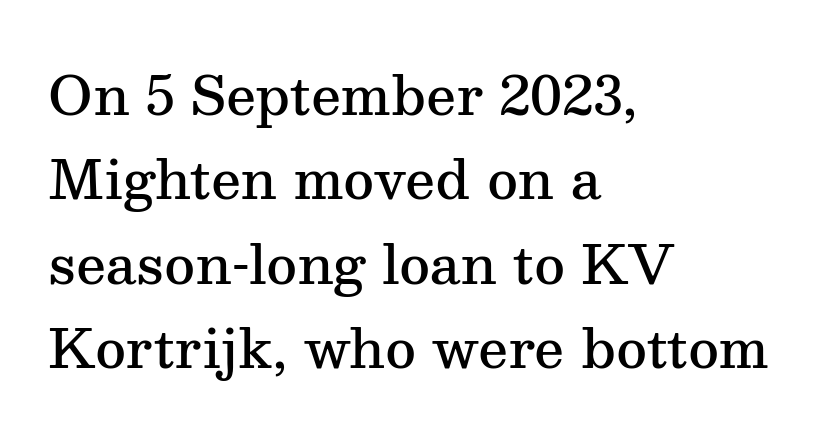
{"serif": "yes", "italic": "no", "bold": "semi", "weight": "semibold", "width": "normal", "stroke_contrast": "medium", "x_height": "medium", "monospaced": "no", "underline": "no", "align": "left", "line_spacing": "normal", "line_spacing_ratio": 1.59, "letter_spacing": "normal", "letter_spacing_em": 0.0, "glyph_px": 53}
